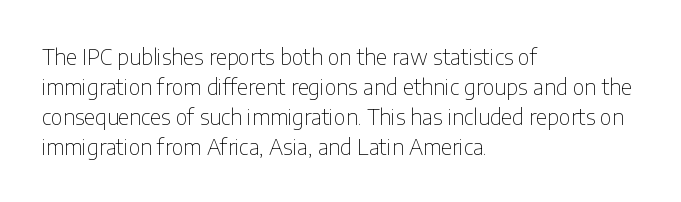
Q: Is the text bold? A: No.
Q: Is the text italic (slanted)? A: No, it is upright.
Q: Is the text underlined? A: No.
Q: How is the paragraph aligned? A: Left-aligned.
Q: Is the spacing between letters normal or unusually wide? A: Normal.
Q: Is the spacing between lines tight, normal or loose? A: Normal.
